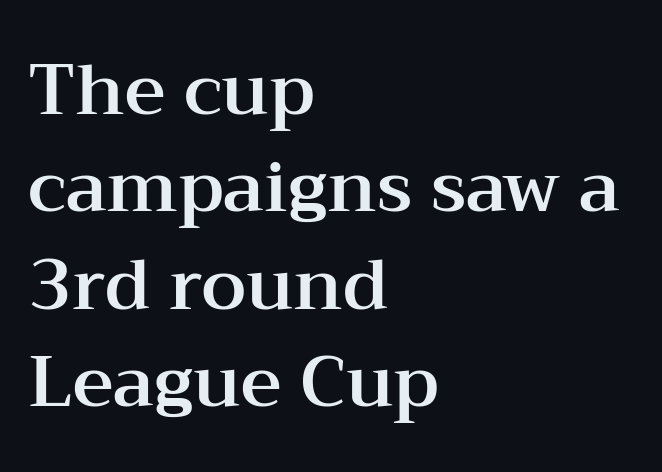
{"serif": "yes", "italic": "no", "width": "wide", "stroke_contrast": "medium", "x_height": "medium", "monospaced": "no", "underline": "no", "align": "left", "line_spacing": "normal", "line_spacing_ratio": 1.37, "letter_spacing": "normal", "letter_spacing_em": 0.0, "glyph_px": 71}
